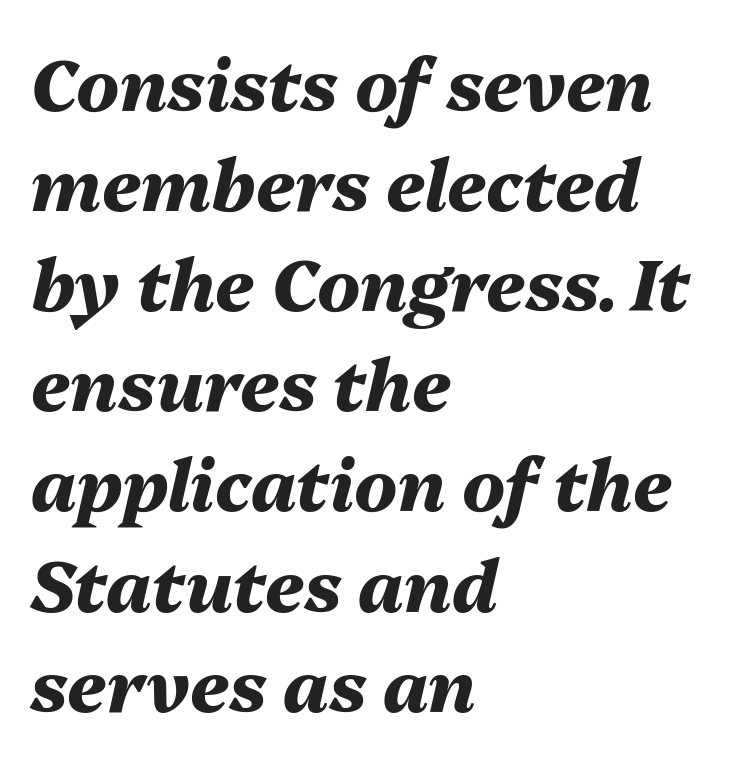
Q: Is the text bold? A: Yes.
Q: Is the text italic (slanted)? A: Yes, it leans right by about 13 degrees.
Q: Is the text underlined? A: No.
Q: How is the paragraph aligned? A: Left-aligned.
Q: Is the spacing between letters normal or unusually wide? A: Normal.
Q: Is the spacing between lines tight, normal or loose? A: Normal.
Q: Width (condensed, normal, or wide)? A: Normal.
Q: Stroke contrast? A: Medium.
Q: x-height? A: Medium.
Q: Monospaced? A: No.
